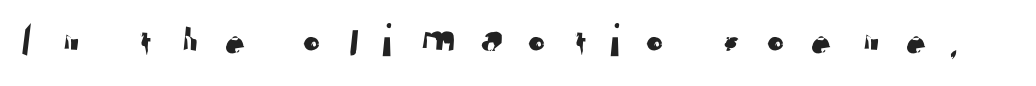
The image shows 47 px sans-serif type; set unusually wide letter spacing (+0.45 em), not underlined; low stroke contrast and a medium x-height.
